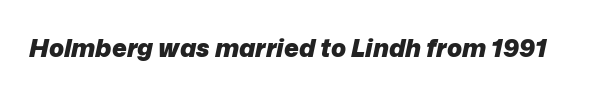
The image shows 25 px bold type, italic (leaning right); set normal letter spacing, not underlined.
